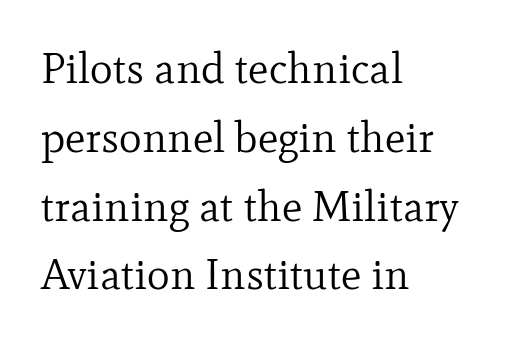
Q: Is the text bold? A: No.
Q: Is the text italic (slanted)? A: No, it is upright.
Q: Is the typeface a serif or a sans-serif typeface? A: Serif.
Q: Is the text underlined? A: No.
Q: How is the paragraph aligned? A: Left-aligned.
Q: Is the spacing between letters normal or unusually wide? A: Normal.
Q: Is the spacing between lines tight, normal or loose? A: Normal.
Q: Width (condensed, normal, or wide)? A: Normal.
Q: Stroke contrast? A: Low.
Q: x-height? A: Small.
Q: Monospaced? A: No.
